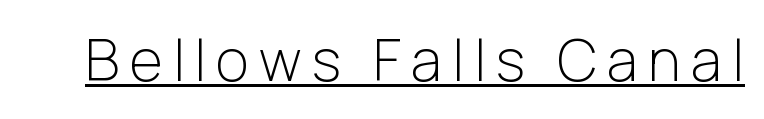
Letterform terminals end flat and unadorned throughout the passage. Nope, not italic — everything's standing straight. The typeface has the unassuming heft of standard copy or less. Spacing verdict: proportional, widths tailored to each character. Does a line run under the words? Yes, clearly.
